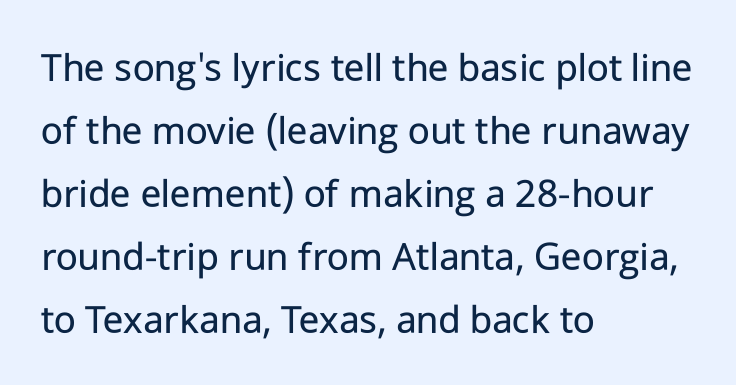
The letterforms sit at book weight or below. The paragraph shown leans on its left margin. Caption: standard tracking, unaltered. Upright lettering throughout. You can tell from the bare stems that sans-serif type was used. Lines of text with bare space underneath.
